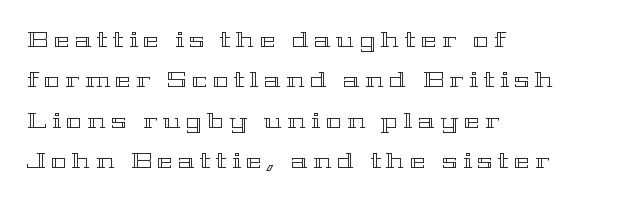
{"italic": "no", "underline": "no", "align": "left", "line_spacing": "loose", "line_spacing_ratio": 1.92, "letter_spacing": "wide", "letter_spacing_em": 0.26, "glyph_px": 21}
